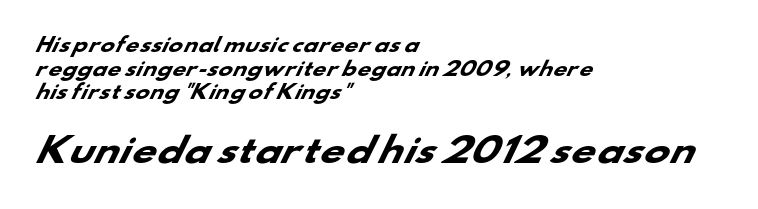
{"serif": "no", "bold": "yes", "weight": "heavy", "width": "wide", "stroke_contrast": "low", "x_height": "small", "monospaced": "no", "underline": "no", "align": "left", "line_spacing_ratio": 1.24, "letter_spacing": "normal", "letter_spacing_em": 0.0, "larger_block": "second", "size_ratio": 1.79, "glyph_px": 34}
